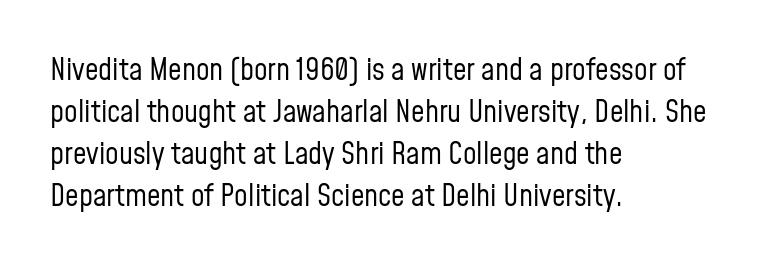
{"serif": "no", "italic": "no", "bold": "no", "weight": "regular", "width": "condensed", "stroke_contrast": "low", "x_height": "medium", "monospaced": "no", "underline": "no", "align": "left", "line_spacing": "normal", "line_spacing_ratio": 1.4, "letter_spacing": "normal", "letter_spacing_em": 0.0, "glyph_px": 30}
